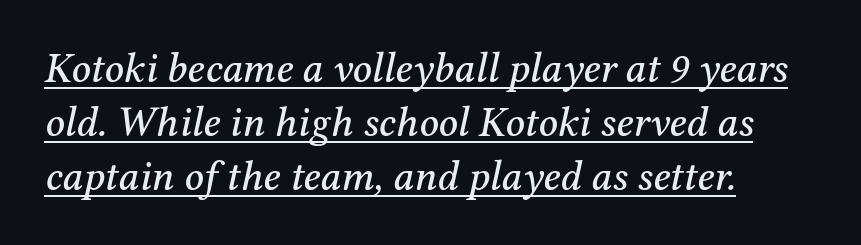
The passage shown leans; its letterforms are oblique. Little horizontal feet cap the strokes, marking this as serif type. This block has exactly the height ordinary leading produces. Students, observe the line beneath the letters — that is underlining.
